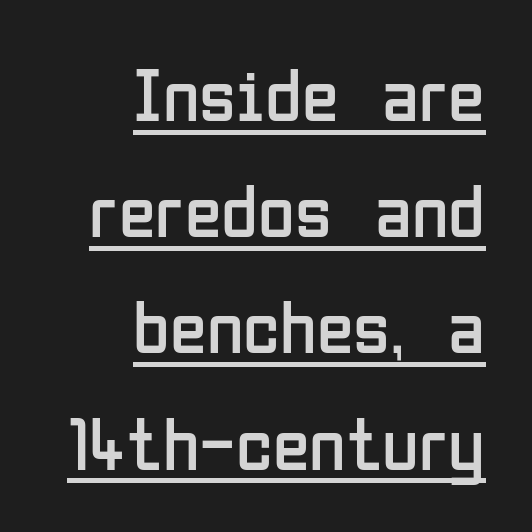
The tracking reads as untouched default to a designer's eye. The paragraph has a hard right edge and a soft left edge. Regarding serifs, this sample does without them. Horizontal bands of white between lines are of average thickness.
